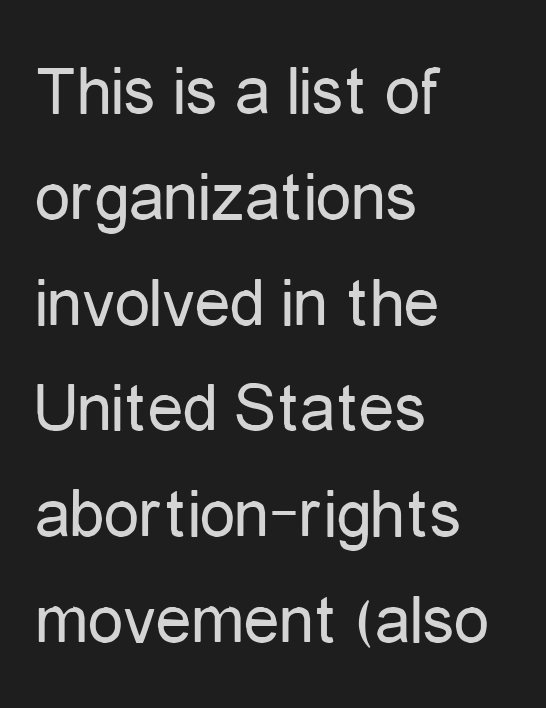
No extra ink here — the face is not bold. The lines are quadded left. The zone under the glyphs is completely vacant. This rendering employs a face without finishing strokes, i.e., a sans-serif.
